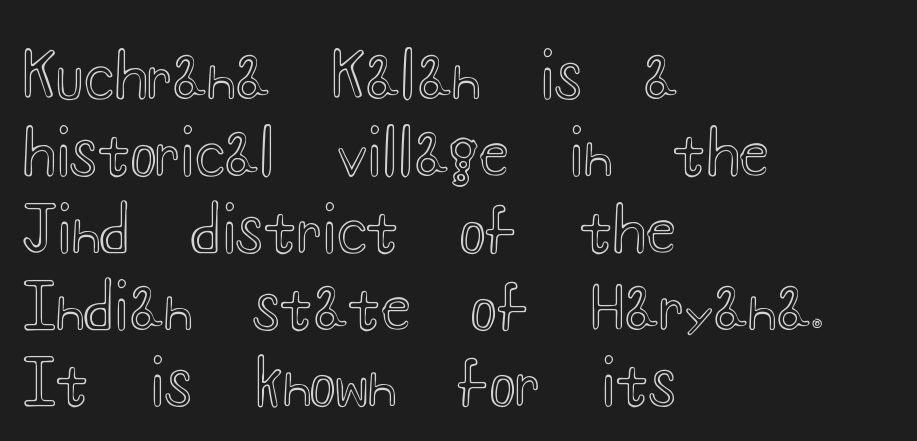
Q: Is the text italic (slanted)? A: No, it is upright.
Q: Is the text underlined? A: No.
Q: How is the paragraph aligned? A: Left-aligned.
Q: Is the spacing between letters normal or unusually wide? A: Normal.
Q: Is the spacing between lines tight, normal or loose? A: Normal.
Q: Width (condensed, normal, or wide)? A: Wide.
Q: x-height? A: Small.
Q: Monospaced? A: No.
